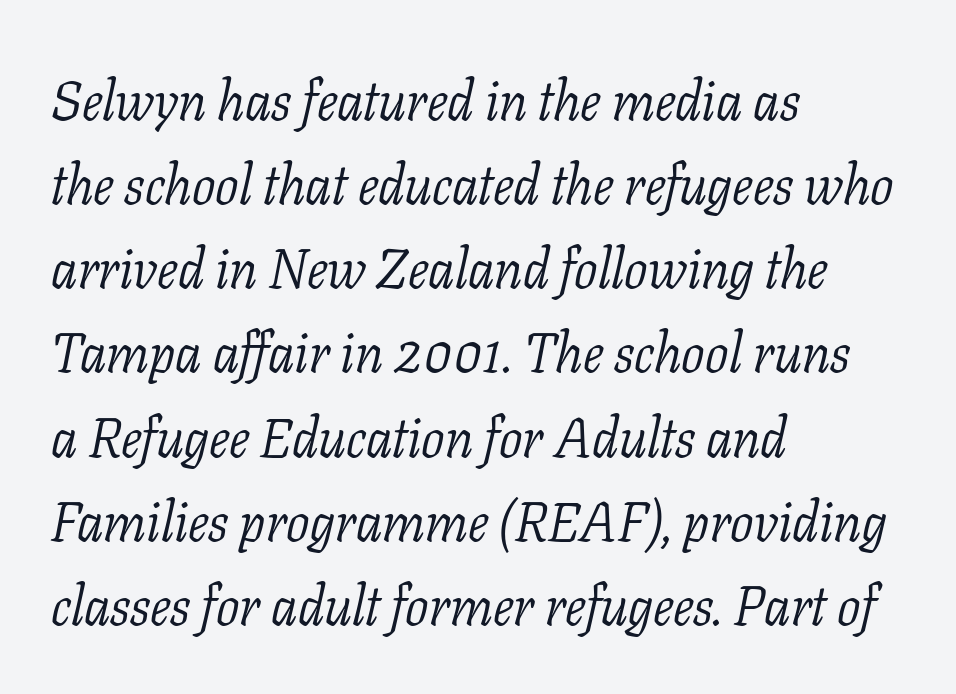
{"serif": "yes", "italic": "yes", "lean": "right", "slant_degrees": 11, "bold": "no", "weight": "light", "width": "normal", "stroke_contrast": "low", "x_height": "medium", "monospaced": "no", "underline": "no", "align": "left", "line_spacing": "normal", "line_spacing_ratio": 1.53, "letter_spacing": "normal", "letter_spacing_em": 0.0, "glyph_px": 55}
